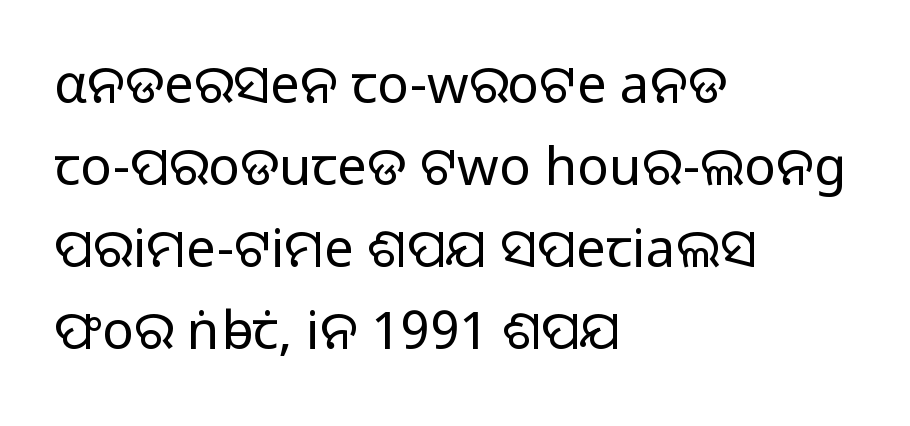
The image shows 53 px light sans-serif type, upright; set left-aligned, normal line spacing (1.55x), normal letter spacing, not underlined; low stroke contrast and a medium x-height.
